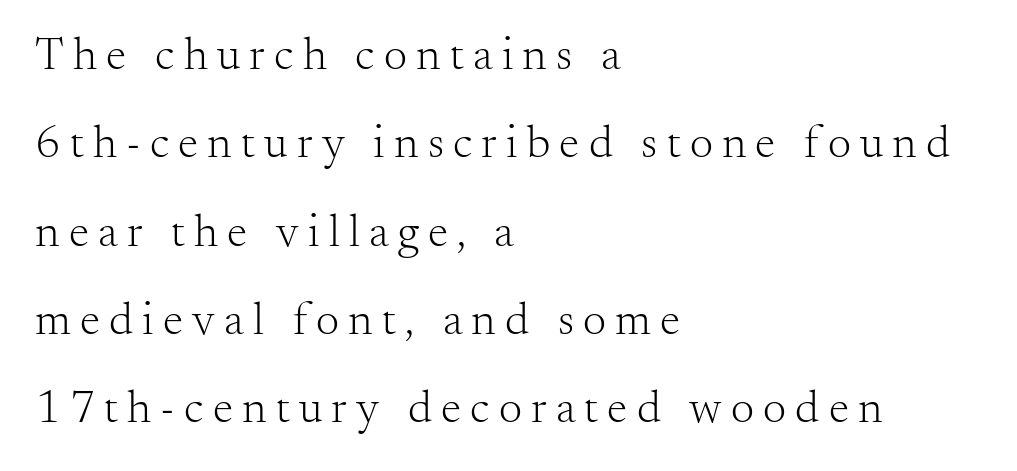
Q: Is the text bold? A: No.
Q: Is the text italic (slanted)? A: No, it is upright.
Q: Is the typeface a serif or a sans-serif typeface? A: Serif.
Q: Is the text underlined? A: No.
Q: How is the paragraph aligned? A: Left-aligned.
Q: Is the spacing between letters normal or unusually wide? A: Unusually wide.
Q: Is the spacing between lines tight, normal or loose? A: Loose.
Q: Width (condensed, normal, or wide)? A: Normal.
Q: Stroke contrast? A: Medium.
Q: x-height? A: Small.
Q: Monospaced? A: No.
